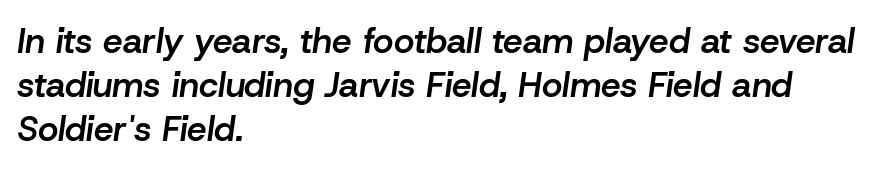
You could not count columns in this text — the font is proportionally spaced. Alignment: flush left. There is no visible air inserted between adjacent glyphs. Typographic density is moderately raised because the face is semibold.
